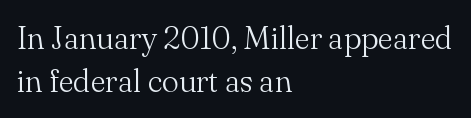
The image shows 32 px light serif type, upright; set left-aligned, normal line spacing (1.34x), normal letter spacing, not underlined; medium stroke contrast and a small x-height.
